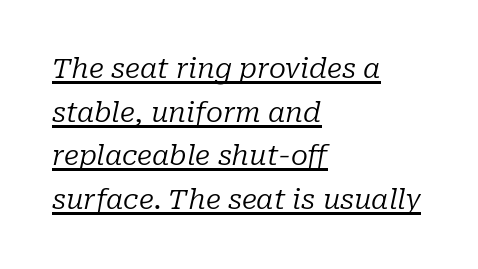
{"serif": "yes", "italic": "yes", "lean": "right", "slant_degrees": 10, "bold": "no", "weight": "regular", "width": "normal", "stroke_contrast": "low", "x_height": "medium", "monospaced": "no", "underline": "yes", "align": "left", "line_spacing": "normal", "line_spacing_ratio": 1.56, "letter_spacing": "normal", "letter_spacing_em": 0.0, "glyph_px": 28}
